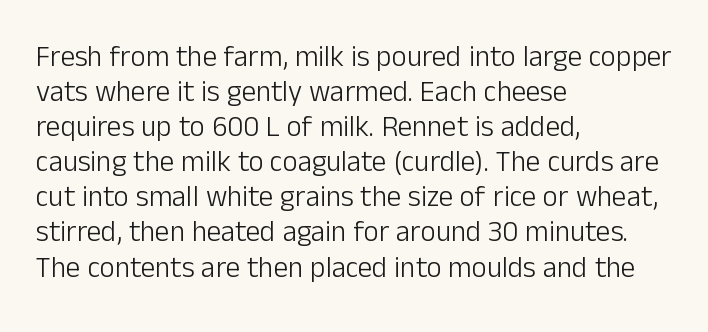
Q: Is the text bold? A: No.
Q: Is the text italic (slanted)? A: No, it is upright.
Q: Is the typeface a serif or a sans-serif typeface? A: Sans-serif.
Q: Is the text underlined? A: No.
Q: How is the paragraph aligned? A: Left-aligned.
Q: Is the spacing between letters normal or unusually wide? A: Normal.
Q: Width (condensed, normal, or wide)? A: Normal.
Q: Stroke contrast? A: Low.
Q: x-height? A: Medium.
Q: Monospaced? A: No.
